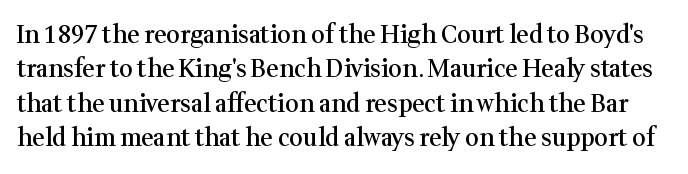
The image shows 24 px text type, upright; set normal line spacing (1.43x), normal letter spacing, not underlined.
